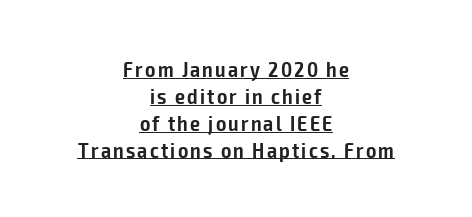
Q: Is the text bold? A: Semi-bold.
Q: Is the text italic (slanted)? A: No, it is upright.
Q: Is the text underlined? A: Yes.
Q: How is the paragraph aligned? A: Centered.
